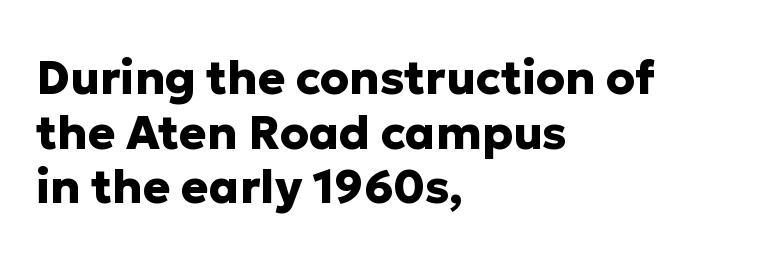
Think of a printed novel: that variable character pitch is what you see here. A roman cut, with each character standing at attention. The letterforms sit shoulder to shoulder at normal distance. Weight check: bold — yes, fully.
